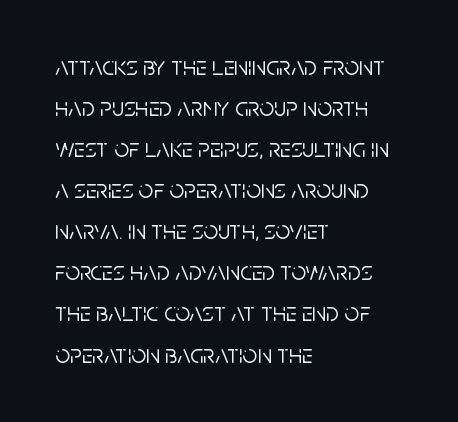
Descenders hang freely into open space. The font's upright variant was chosen for this text. Alignment: flush left. Leading: standard. The letterforms sit shoulder to shoulder at normal distance.
